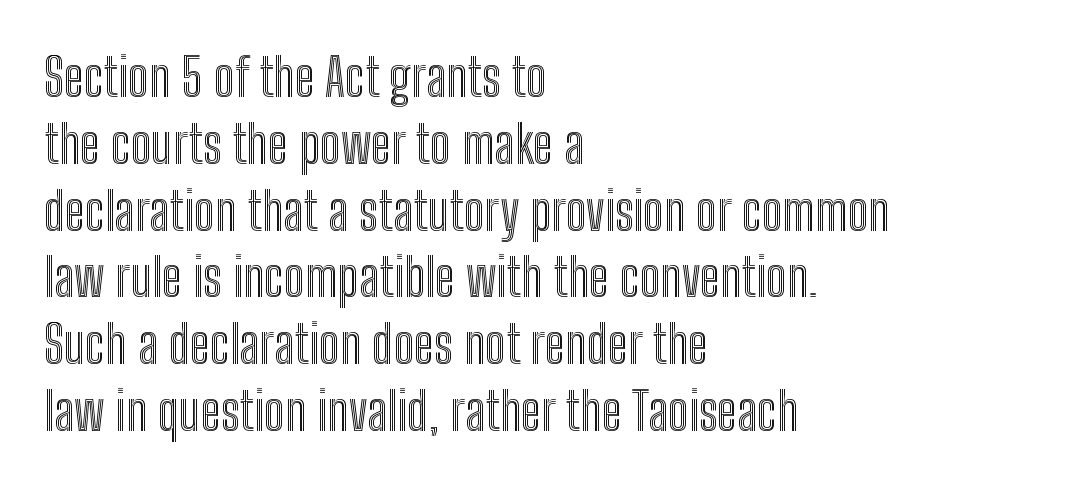
{"italic": "no", "width": "condensed", "x_height": "medium", "monospaced": "no", "underline": "no", "align": "left", "line_spacing": "normal", "line_spacing_ratio": 1.26, "letter_spacing": "normal", "letter_spacing_em": 0.0, "glyph_px": 53}
